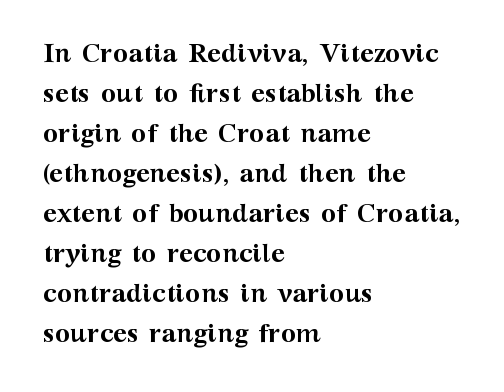
The letterforms sit shoulder to shoulder at normal distance. If you measured baseline to baseline, you'd find a middling distance. The specimen omits any rule beneath the text block's lines. These lines stack with their left ends in a neat column.
